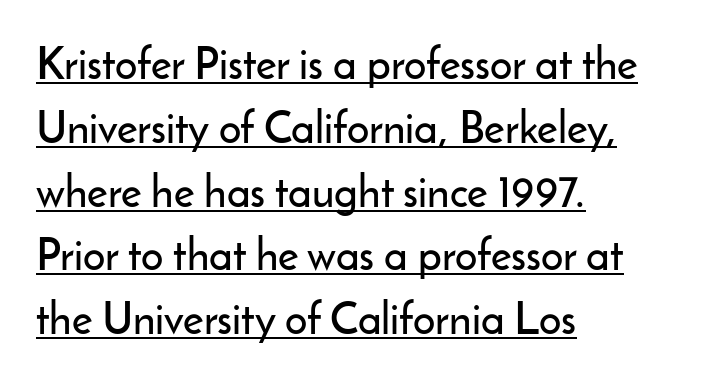
The image shows 44 px sans-serif type, upright; set left-aligned, normal line spacing (1.45x), normal letter spacing, underlined; low stroke contrast and a small x-height.
